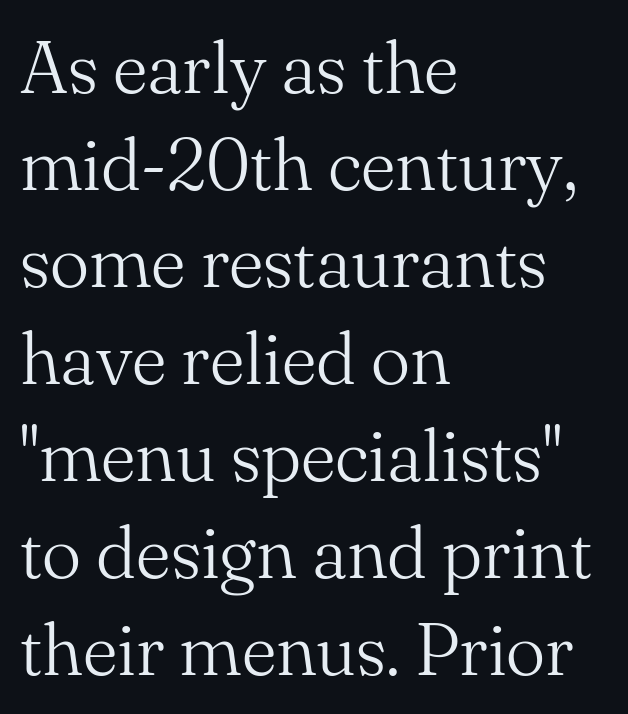
The image shows 74 px light serif type, upright; set left-aligned, normal line spacing (1.31x), normal letter spacing, not underlined; medium stroke contrast and a small x-height.
